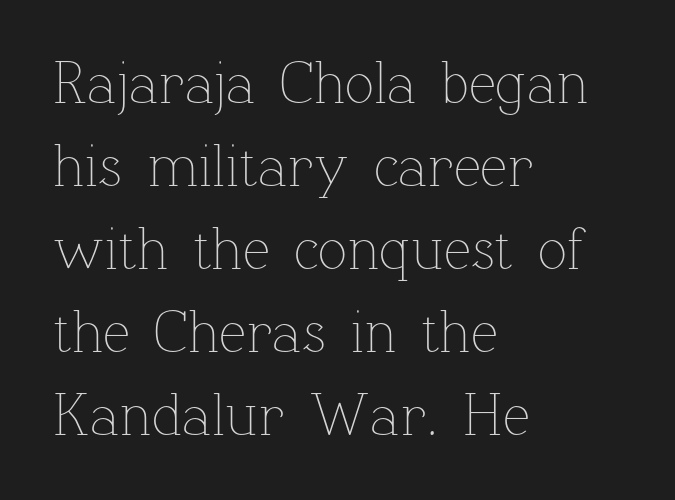
Q: Is the text bold? A: No.
Q: Is the text italic (slanted)? A: No, it is upright.
Q: Is the text underlined? A: No.
Q: How is the paragraph aligned? A: Left-aligned.
Q: Is the spacing between letters normal or unusually wide? A: Normal.
Q: Is the spacing between lines tight, normal or loose? A: Normal.
Q: Width (condensed, normal, or wide)? A: Normal.
Q: Stroke contrast? A: Low.
Q: x-height? A: Medium.
Q: Monospaced? A: No.
